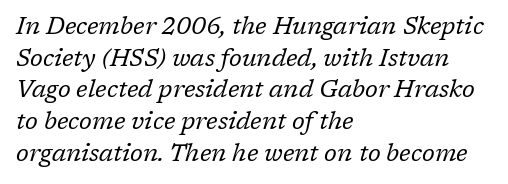
The image shows 24 px text type, italic (leaning right); set left-aligned, normal line spacing (1.32x), normal letter spacing, not underlined.
